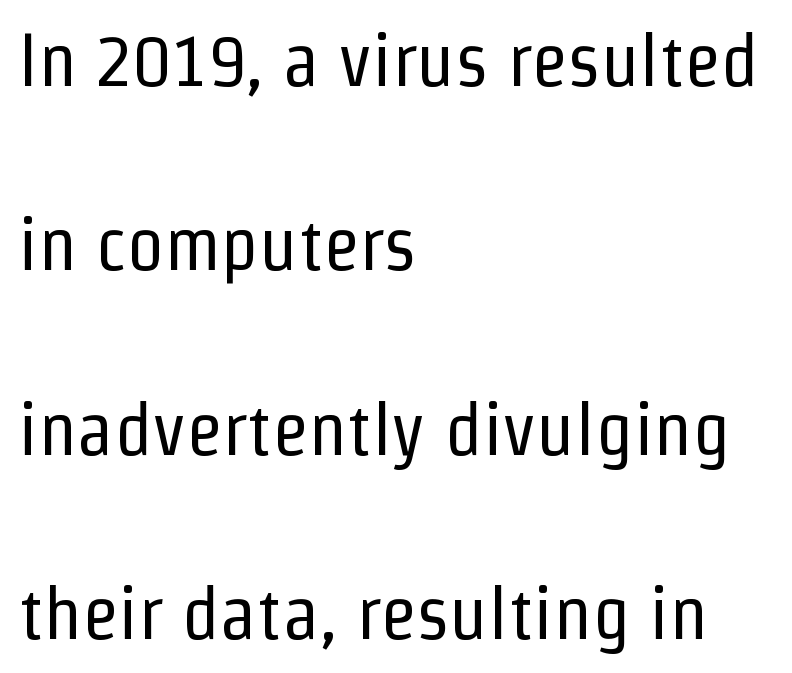
{"serif": "no", "italic": "no", "bold": "no", "weight": "regular", "width": "condensed", "stroke_contrast": "low", "x_height": "medium", "monospaced": "no", "underline": "no", "align": "left", "line_spacing": "loose", "line_spacing_ratio": 2.46, "letter_spacing": "normal", "letter_spacing_em": 0.0, "glyph_px": 75}
